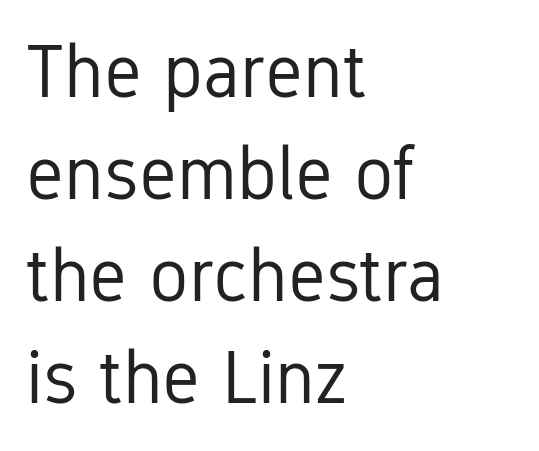
Here the designer chose a conventional face with non-uniform glyph widths. The leading is moderate, giving the passage an even texture. These lines stack with their left ends in a neat column. The string is rendered with underlining switched off.
